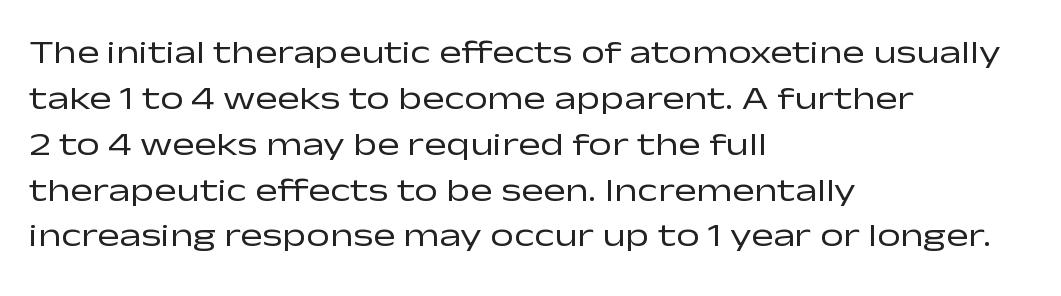
The image shows 33 px regular-weight, wide sans-serif type, upright; set left-aligned, normal line spacing (1.39x), normal letter spacing, not underlined; low stroke contrast and a medium x-height.
